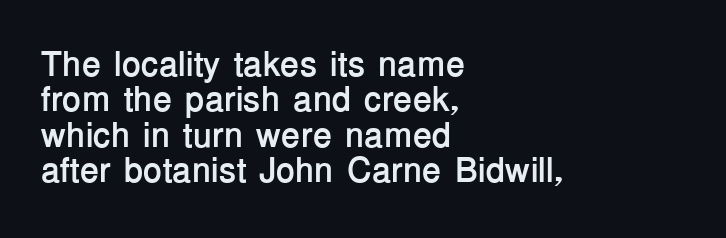
{"serif": "no", "italic": "no", "bold": "yes", "weight": "semibold", "width": "normal", "stroke_contrast": "low", "x_height": "medium", "monospaced": "no", "underline": "no", "align": "left", "line_spacing": "tight", "line_spacing_ratio": 1.01, "letter_spacing": "normal", "letter_spacing_em": 0.0, "glyph_px": 35}
